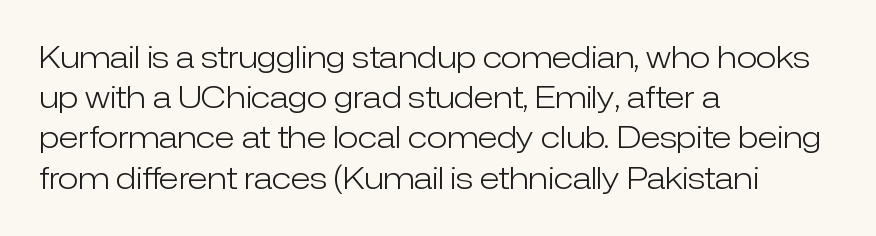
The image shows 30 px light sans-serif type, upright; set left-aligned, normal line spacing (1.34x), normal letter spacing, not underlined; low stroke contrast and a medium x-height.
